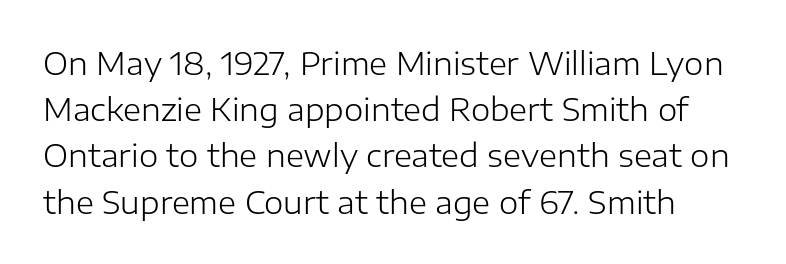
{"serif": "no", "italic": "no", "bold": "no", "weight": "light", "width": "normal", "stroke_contrast": "low", "x_height": "medium", "monospaced": "no", "underline": "no", "line_spacing": "normal", "line_spacing_ratio": 1.49, "letter_spacing": "normal", "letter_spacing_em": 0.0, "glyph_px": 31}
